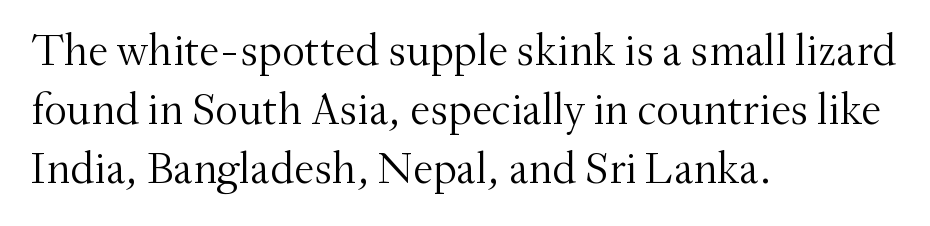
Q: Is the text bold? A: No.
Q: Is the text italic (slanted)? A: No, it is upright.
Q: Is the typeface a serif or a sans-serif typeface? A: Serif.
Q: Is the text underlined? A: No.
Q: How is the paragraph aligned? A: Left-aligned.
Q: Is the spacing between letters normal or unusually wide? A: Normal.
Q: Is the spacing between lines tight, normal or loose? A: Normal.
Q: Width (condensed, normal, or wide)? A: Normal.
Q: Stroke contrast? A: Medium.
Q: x-height? A: Small.
Q: Monospaced? A: No.
